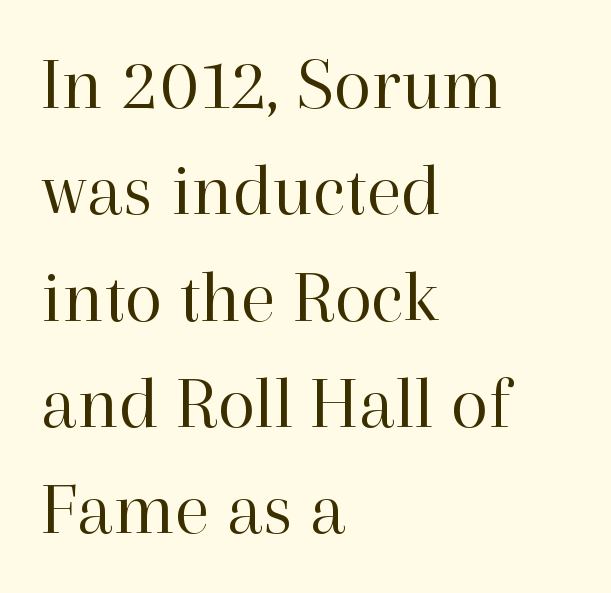
Observe the ordinary spacing: letters are neighbours, not strangers. Spacing verdict: proportional, widths tailored to each character. Is there any slant? The stems are plumb. Is the type heavy? It reads as light-to-regular instead. This block has exactly the height ordinary leading produces. Each line starts at the same left margin while the right side varies.
